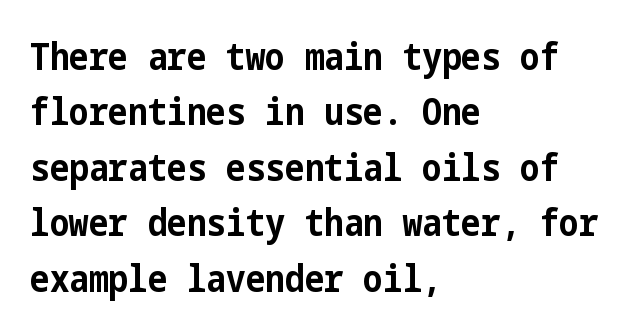
{"serif": "no", "italic": "no", "bold": "yes", "weight": "bold", "width": "condensed", "stroke_contrast": "low", "x_height": "medium", "underline": "no", "align": "left", "line_spacing": "normal", "line_spacing_ratio": 1.5, "letter_spacing": "normal", "letter_spacing_em": 0.0, "glyph_px": 37}
